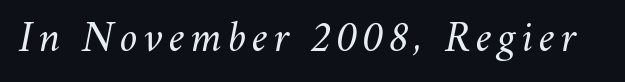
Rendered with sloped, italic letterforms. Do the characters align in a grid? No, the font is proportional. Bold? No — there's no thickening of the strokes. Underlining? Definitely not there.
